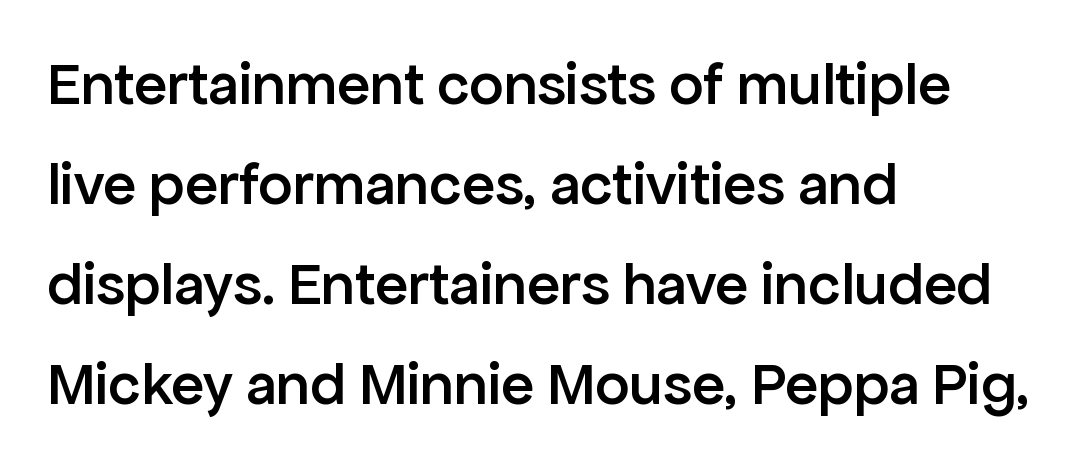
The image shows 61 px semibold sans-serif type, upright; set left-aligned, normal line spacing (1.64x), normal letter spacing, not underlined; low stroke contrast and a medium x-height.
